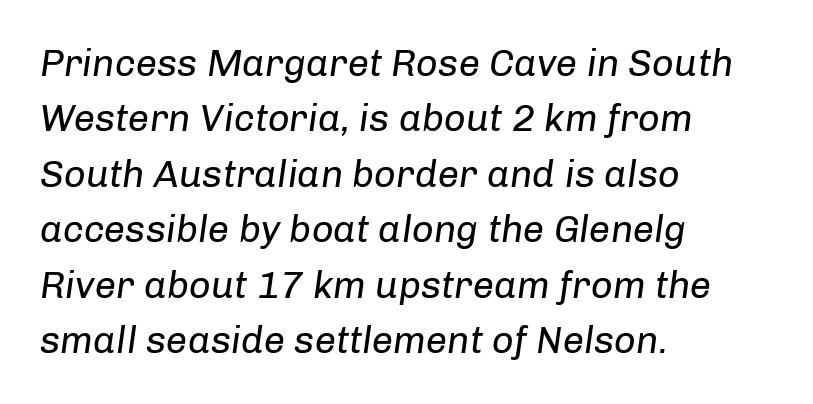
The image shows 38 px regular-weight type, italic (leaning right); set left-aligned, normal line spacing (1.46x), normal letter spacing, not underlined; low stroke contrast and a medium x-height.
